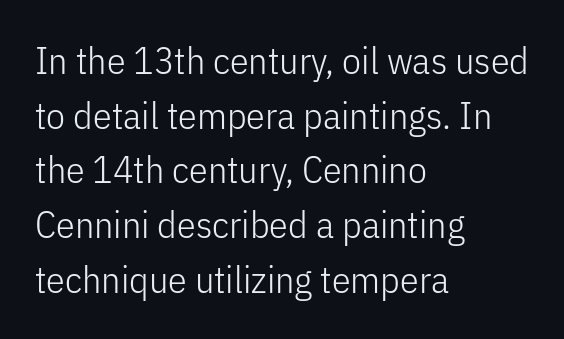
The image shows 38 px light, condensed sans-serif type, upright; set left-aligned, normal line spacing (1.44x), normal letter spacing, not underlined; low stroke contrast and a medium x-height.
